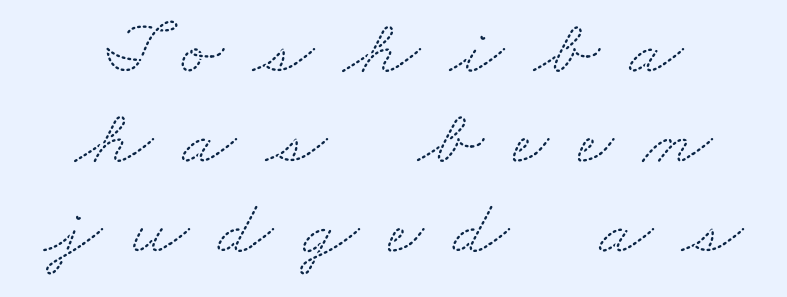
The typesetter chose a symmetrical, centered arrangement here. Varying glyph widths throughout — classic text-font behaviour. A typesetter would label this face a serif. You could only call the tracking loose — the letters float apart.
